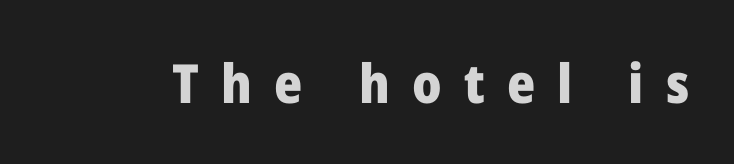
{"serif": "no", "italic": "no", "bold": "yes", "weight": "heavy", "width": "normal", "stroke_contrast": "low", "x_height": "medium", "monospaced": "no", "underline": "no", "letter_spacing": "wide", "letter_spacing_em": 0.41, "glyph_px": 54}
